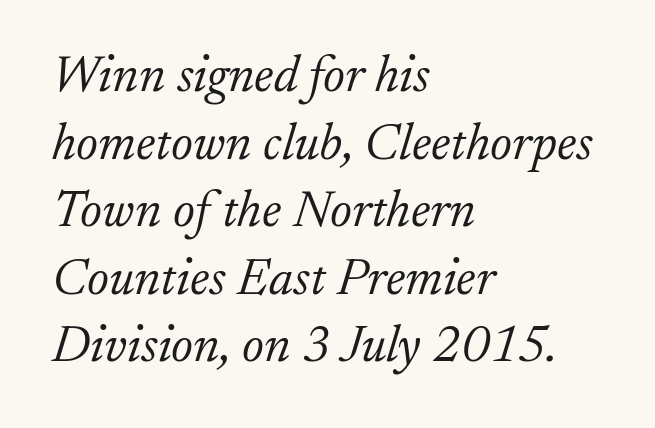
Notice how the stems are inclined rather than vertical — that's the hallmark of italics. The ragged edge is on the right, which tells us the setting is flush left. No chunkiness to these letters — they're not bold. Is there much room between lines? A standard amount, neither cramped nor airy.
